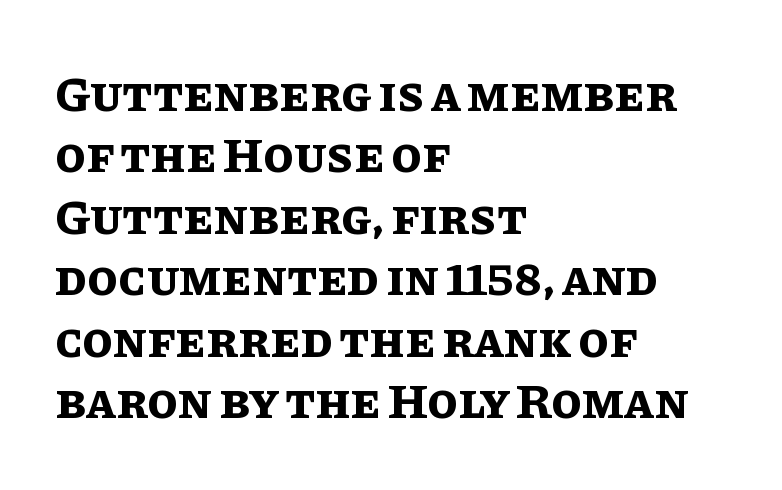
{"italic": "no", "bold": "yes", "weight": "bold", "width": "normal", "stroke_contrast": "low", "x_height": "large", "monospaced": "no", "underline": "no", "align": "left", "line_spacing_ratio": 1.23, "letter_spacing": "normal", "letter_spacing_em": 0.0, "glyph_px": 50}
